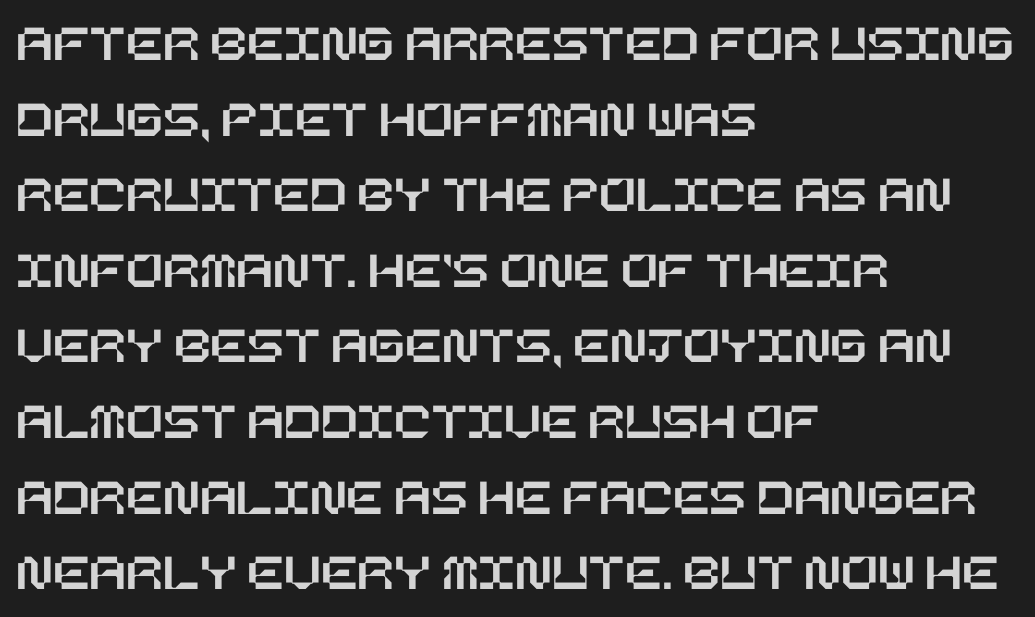
Beneath every word, the page is bare. Posture: upright roman. Which margin do the lines hug? The left one — the right edge is uneven. Does extra space separate the letters? No, they use regular spacing. Vertically, the passage feels balanced, rows spaced as you'd expect.
